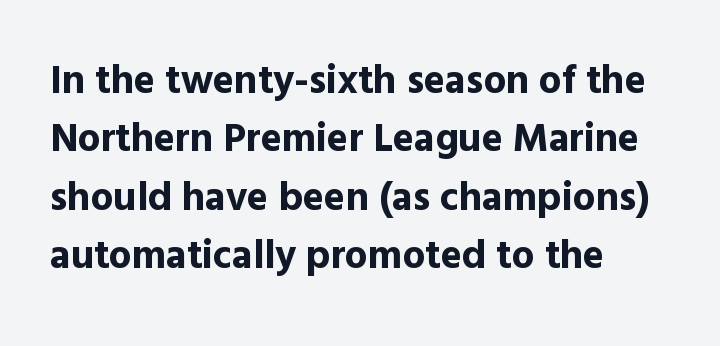
Evenly set lines give the paragraph a standard silhouette. A typesetter would label this face a sans. These lines were composed using upright roman letters. Typographic density is high because the face is bold.
